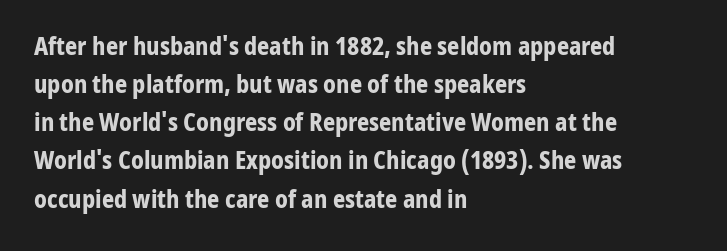
The image shows 24 px bold type, upright; set left-aligned, normal line spacing (1.59x), normal letter spacing, not underlined.
